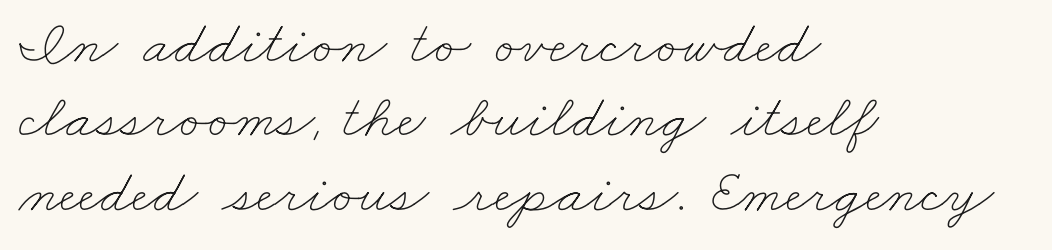
{"bold": "no", "weight": "thin", "width": "wide", "stroke_contrast": "low", "x_height": "small", "monospaced": "no", "underline": "no", "align": "left", "line_spacing_ratio": 1.2, "letter_spacing": "normal", "letter_spacing_em": 0.0, "glyph_px": 62}
